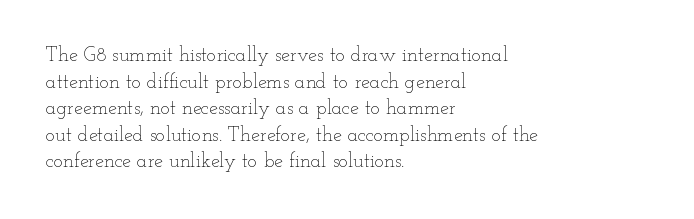
Q: Is the text bold? A: No.
Q: Is the text italic (slanted)? A: No, it is upright.
Q: Is the text underlined? A: No.
Q: How is the paragraph aligned? A: Left-aligned.
Q: Is the spacing between letters normal or unusually wide? A: Normal.
Q: Is the spacing between lines tight, normal or loose? A: Normal.
